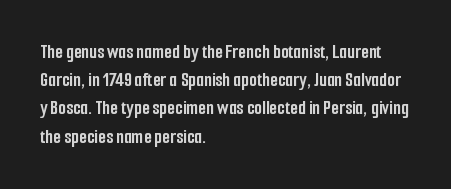
The image shows 20 px bold type, upright; set left-aligned, normal line spacing (1.41x), normal letter spacing, not underlined.
